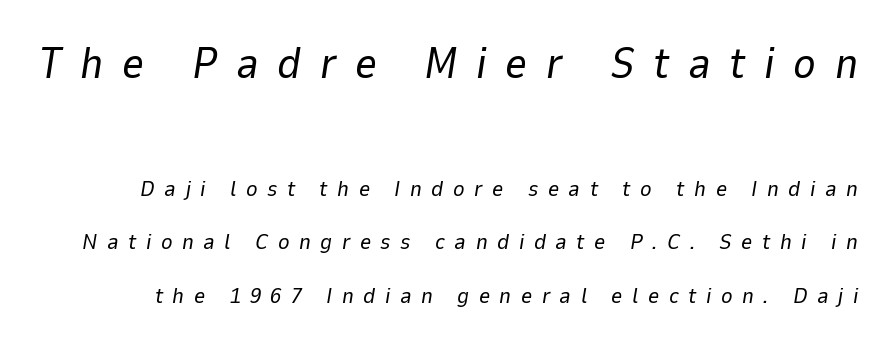
This sample trades compactness for vertical openness between lines. Reading top to bottom, the characters get smaller at the block break. The face used here has a pronounced slope to its letters. Type without underlining.
